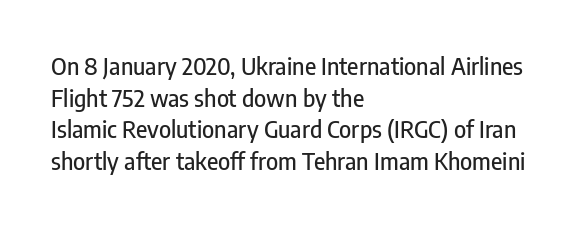
{"italic": "no", "underline": "no", "align": "left", "line_spacing": "normal", "line_spacing_ratio": 1.38, "letter_spacing": "normal", "letter_spacing_em": 0.0, "glyph_px": 23}
